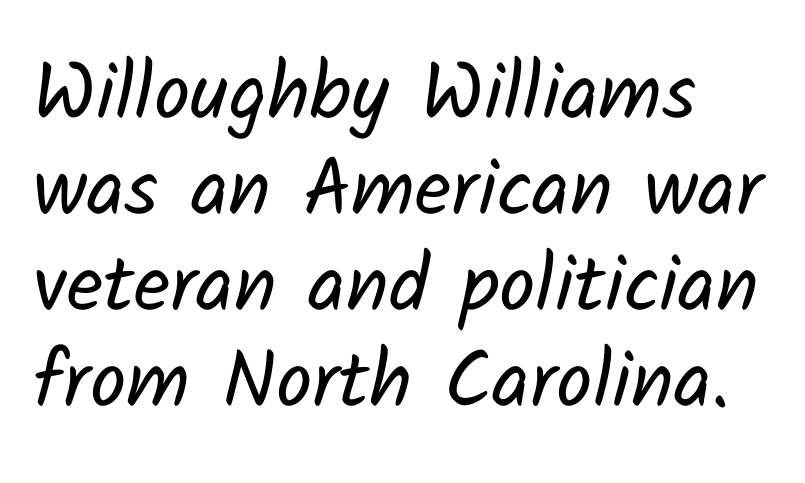
The image shows 80 px regular-weight sans-serif type; set left-aligned, line spacing 1.2x, normal letter spacing, not underlined; low stroke contrast and a medium x-height.
